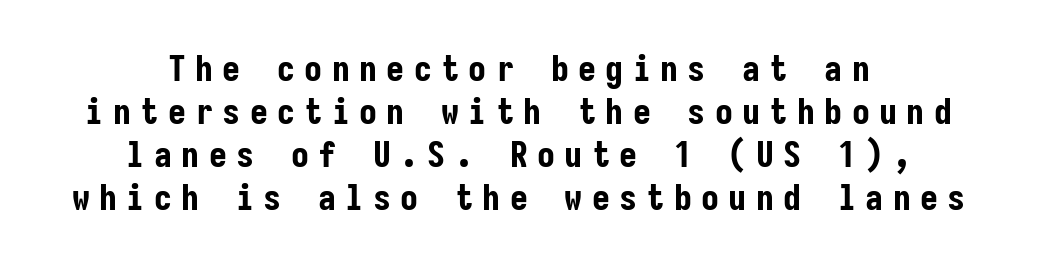
Q: Is the text bold? A: Yes.
Q: Is the text italic (slanted)? A: No, it is upright.
Q: Is the typeface a serif or a sans-serif typeface? A: Sans-serif.
Q: Is the text underlined? A: No.
Q: How is the paragraph aligned? A: Centered.
Q: Is the spacing between letters normal or unusually wide? A: Unusually wide.
Q: Width (condensed, normal, or wide)? A: Condensed.
Q: Stroke contrast? A: Low.
Q: x-height? A: Medium.
Q: Monospaced? A: Yes.
